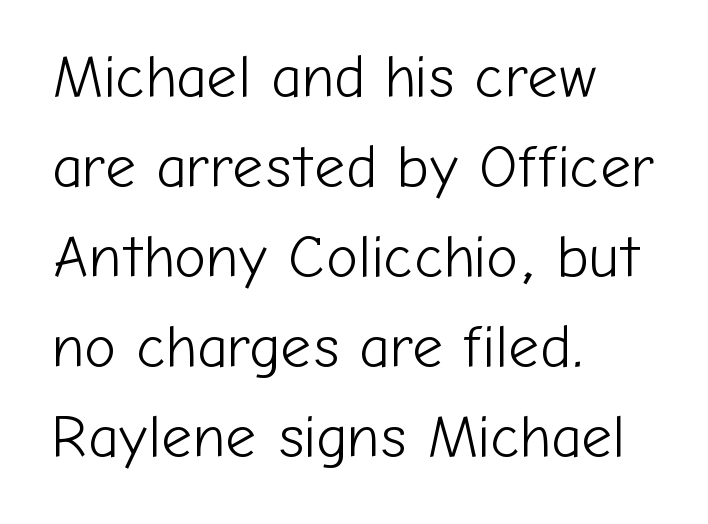
The image shows 60 px light sans-serif type, upright; set left-aligned, normal line spacing (1.5x), normal letter spacing, not underlined; low stroke contrast and a medium x-height.
